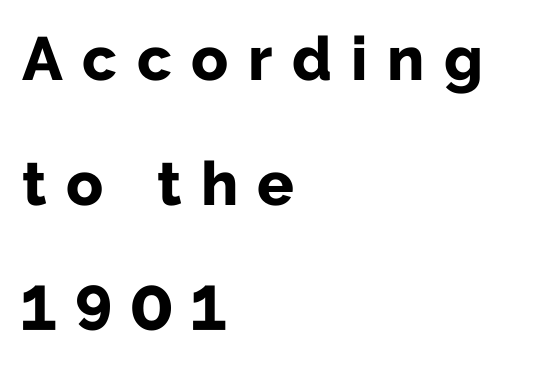
{"serif": "no", "italic": "no", "bold": "yes", "weight": "bold", "width": "normal", "stroke_contrast": "low", "x_height": "medium", "monospaced": "no", "underline": "no", "align": "left", "line_spacing": "loose", "line_spacing_ratio": 2.05, "letter_spacing": "wide", "letter_spacing_em": 0.32, "glyph_px": 61}
